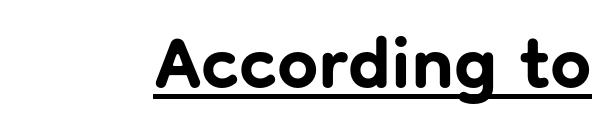
Characters remain perfectly vertical along every line. Caption: bold face, heavy strokes. Serifs: no, the terminals of the letterforms are clean. These lines are rendered in a variable-pitch font. Look at the tracking — it's just the regular setting, nothing added. The sample's only ornament is a line tracing under the words.
